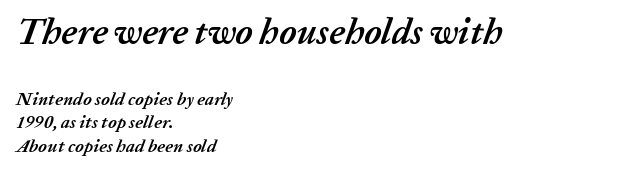
Q: Is the text bold? A: Yes.
Q: Is the text italic (slanted)? A: Yes, it leans right by about 20 degrees.
Q: Is the text underlined? A: No.
Q: How is the paragraph aligned? A: Left-aligned.
Q: Is the spacing between letters normal or unusually wide? A: Normal.
Q: Is the spacing between lines tight, normal or loose? A: Normal.
Q: Which block of text is set in a larger size, the first (top) or the second (bottom)? A: The first (top) one.
Q: Width (condensed, normal, or wide)? A: Normal.
Q: Stroke contrast? A: Low.
Q: x-height? A: Medium.
Q: Monospaced? A: No.
